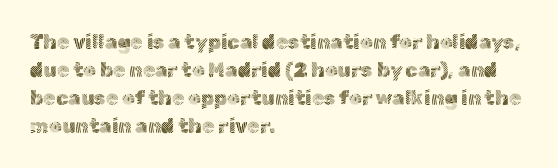
Q: Is the text bold? A: No.
Q: Is the text italic (slanted)? A: No, it is upright.
Q: Is the text underlined? A: No.
Q: How is the paragraph aligned? A: Left-aligned.
Q: Is the spacing between letters normal or unusually wide? A: Normal.
Q: Is the spacing between lines tight, normal or loose? A: Normal.
